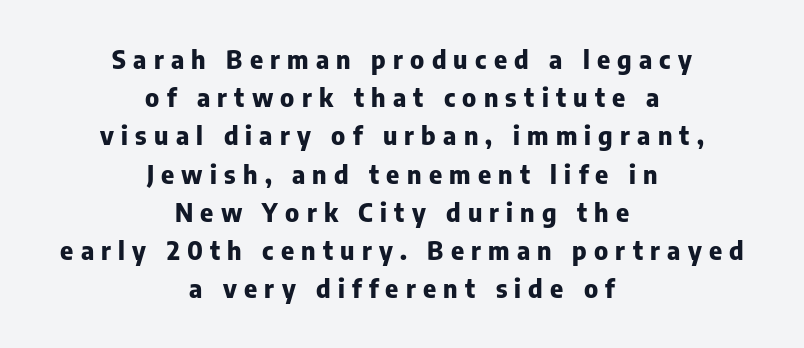
Quick note: not italic, upright. The rows are spaced the way most documents space them. A dark, heavy texture on the line: the type is bold. The text block is weighted toward neither margin, spreading evenly from the middle. Clear beneath every line of the passage. Words appear elongated and porous because spacing is wide.
